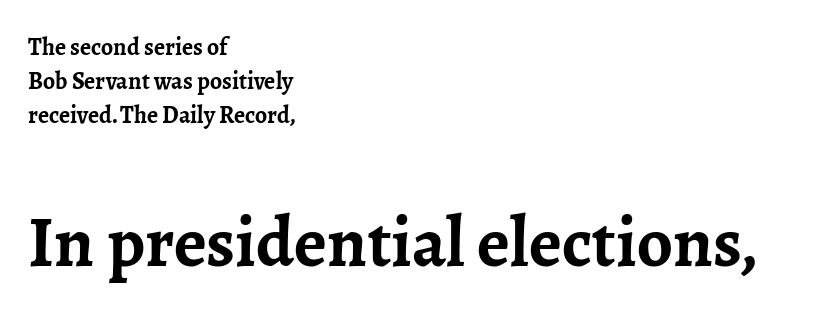
The image shows 71 px semibold serif type, upright; set left-aligned, normal line spacing (1.42x), normal letter spacing, not underlined; the second (bottom) block is 2.96x larger; low stroke contrast and a medium x-height.
